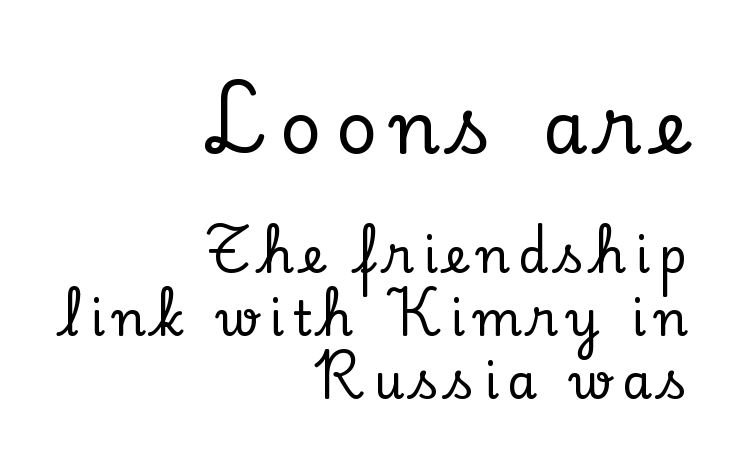
{"serif": "yes", "italic": "no", "width": "normal", "stroke_contrast": "low", "x_height": "small", "monospaced": "no", "underline": "no", "align": "right", "line_spacing": "normal", "line_spacing_ratio": 1.32, "larger_block": "first", "size_ratio": 1.5, "glyph_px": 72}
